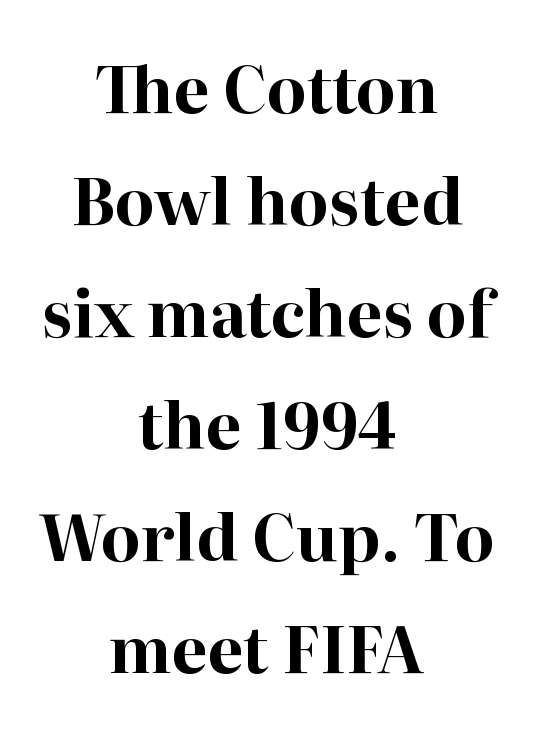
The image shows 64 px bold serif type, upright; set centered, line spacing 1.75x, normal letter spacing, not underlined; high stroke contrast and a medium x-height.
